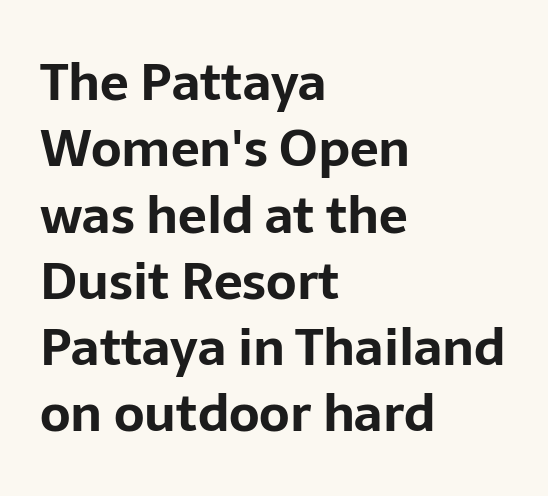
What stands out about the letter spacing? Nothing — it is the standard amount. Honestly, the row spacing looks completely unremarkable. Strong, thick strokes mark this as bold type. A typesetter would label this face a sans. Beneath every word, the page is bare.
